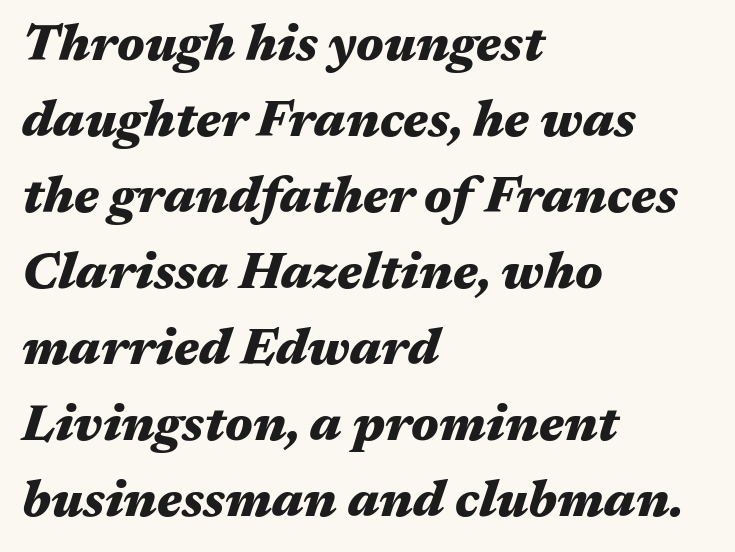
The image shows 51 px heavy, wide type, italic (leaning right); set left-aligned, normal line spacing (1.49x), normal letter spacing, not underlined; medium stroke contrast and a medium x-height.
